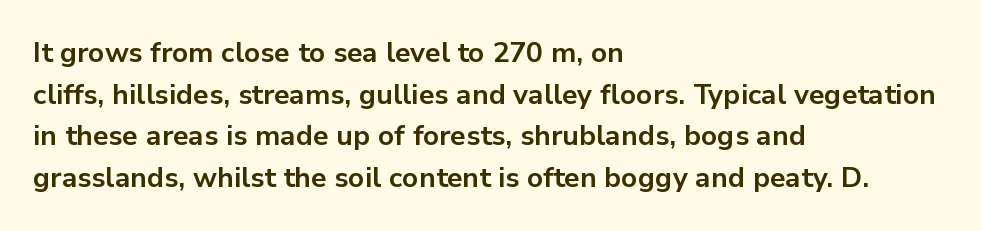
Q: Is the text bold? A: Yes.
Q: Is the text italic (slanted)? A: No, it is upright.
Q: Is the typeface a serif or a sans-serif typeface? A: Sans-serif.
Q: Is the text underlined? A: No.
Q: How is the paragraph aligned? A: Left-aligned.
Q: Is the spacing between letters normal or unusually wide? A: Normal.
Q: Is the spacing between lines tight, normal or loose? A: Normal.
Q: Width (condensed, normal, or wide)? A: Normal.
Q: Stroke contrast? A: Low.
Q: x-height? A: Medium.
Q: Monospaced? A: No.
